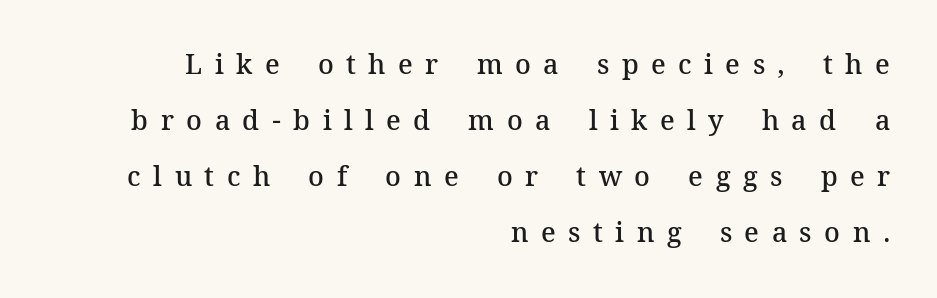
Q: Is the text bold? A: Semi-bold.
Q: Is the text italic (slanted)? A: No, it is upright.
Q: Is the text underlined? A: No.
Q: How is the paragraph aligned? A: Right-aligned.
Q: Is the spacing between letters normal or unusually wide? A: Unusually wide.
Q: Is the spacing between lines tight, normal or loose? A: Loose.
